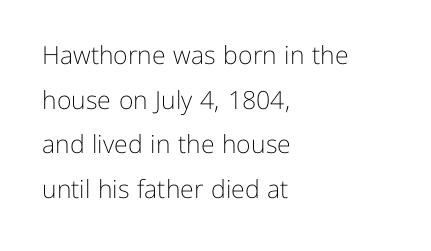
Q: Is the text bold? A: No.
Q: Is the text italic (slanted)? A: No, it is upright.
Q: Is the text underlined? A: No.
Q: How is the paragraph aligned? A: Left-aligned.
Q: Is the spacing between letters normal or unusually wide? A: Normal.
